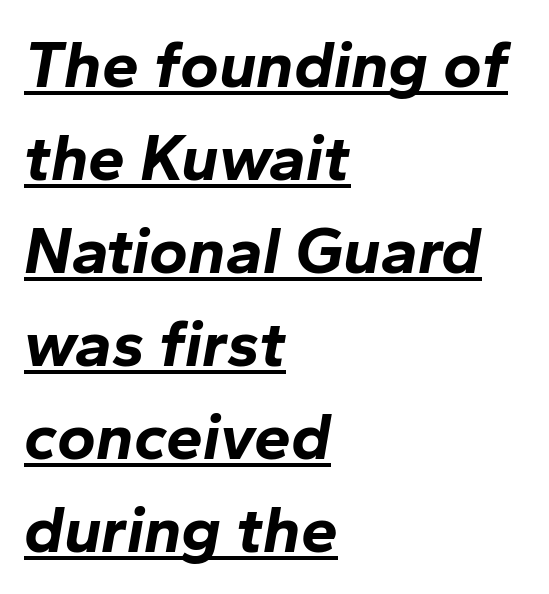
{"italic": "yes", "lean": "right", "slant_degrees": 10, "bold": "yes", "weight": "bold", "width": "normal", "stroke_contrast": "low", "x_height": "medium", "monospaced": "no", "underline": "yes", "align": "left", "line_spacing": "normal", "line_spacing_ratio": 1.41, "letter_spacing": "normal", "letter_spacing_em": 0.0, "glyph_px": 66}
